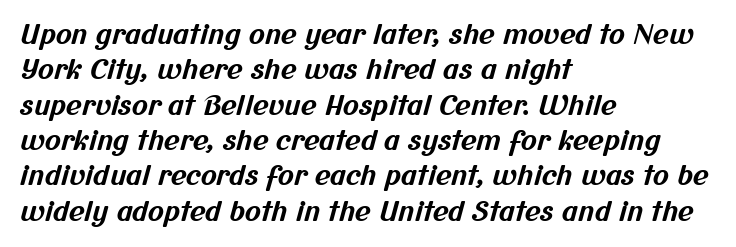
{"bold": "yes", "underline": "no", "align": "left", "line_spacing": "normal", "line_spacing_ratio": 1.31, "letter_spacing": "normal", "letter_spacing_em": 0.0, "glyph_px": 27}
